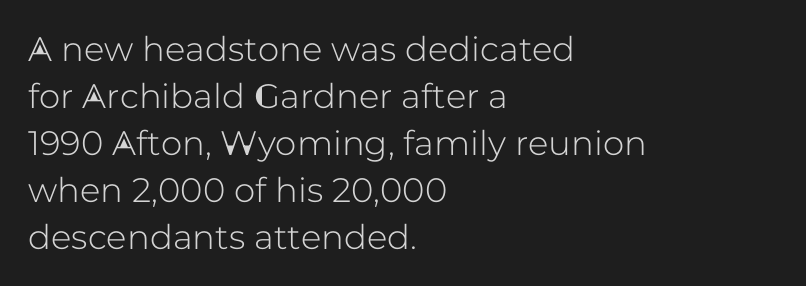
Q: Is the text italic (slanted)? A: No, it is upright.
Q: Is the typeface a serif or a sans-serif typeface? A: Sans-serif.
Q: Is the text underlined? A: No.
Q: How is the paragraph aligned? A: Left-aligned.
Q: Is the spacing between letters normal or unusually wide? A: Normal.
Q: Is the spacing between lines tight, normal or loose? A: Normal.
Q: Width (condensed, normal, or wide)? A: Normal.
Q: Stroke contrast? A: Low.
Q: x-height? A: Medium.
Q: Monospaced? A: No.
